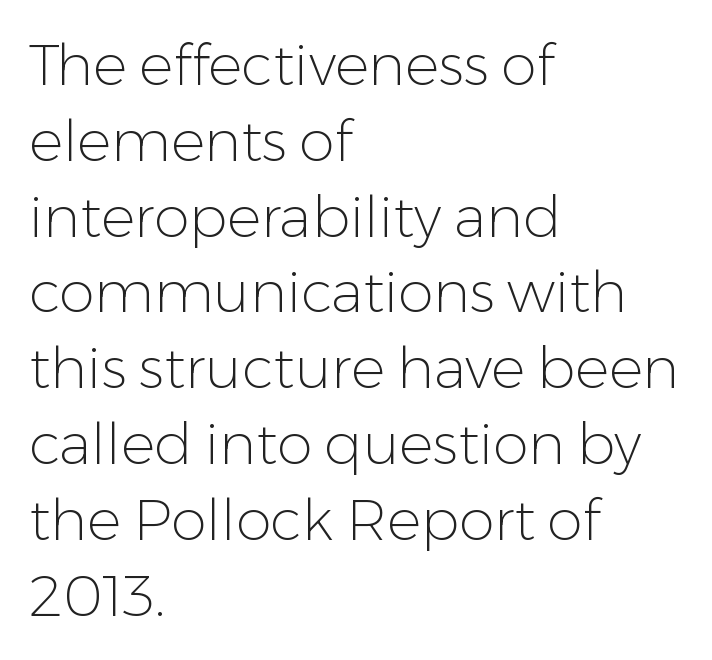
Is this a heavy cut? Hardly; it is regular or lighter. Check the space under the baseline: it is left empty. This sample has the flowing, uneven cadence of proportional lettering. Reading down the column, the eye jumps a familiar distance to each next line. In CSS terms this would be text-align: left. Designer's note — italics off, roman on.
